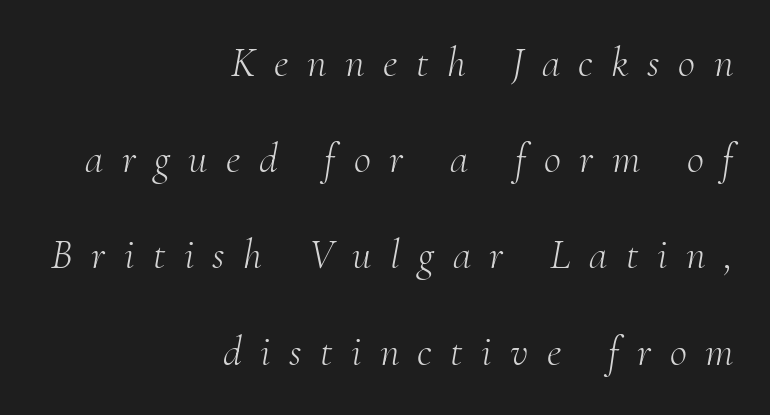
{"serif": "yes", "italic": "yes", "lean": "right", "slant_degrees": 10, "bold": "no", "weight": "light", "width": "normal", "stroke_contrast": "medium", "x_height": "small", "monospaced": "no", "underline": "no", "align": "right", "line_spacing": "loose", "line_spacing_ratio": 2.29, "letter_spacing": "wide", "letter_spacing_em": 0.44, "glyph_px": 42}
